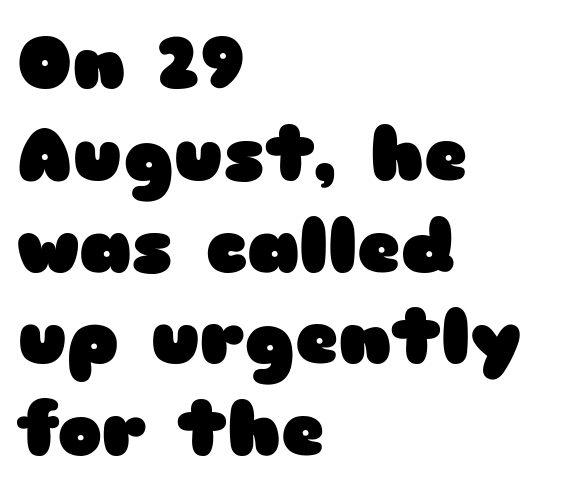
Rule under the text: the space is simply empty. The passage is arranged the way most books set body copy — flush left. What kind of face is this? One without serifs — a sans. Nothing unusual about the tracking: characters are spaced as the font intends. Rendered with straight, roman letterforms.
